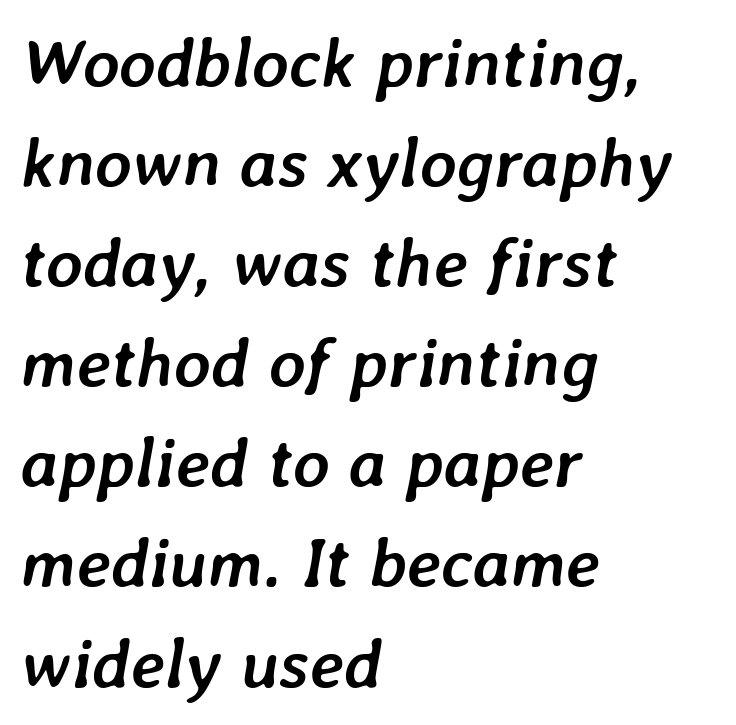
Note the varied advance widths — an 'i' is clearly narrower than an 'm'. The text carries the slant typical of an italic or oblique font. Left-aligned paragraph, ragged on the right. Compared with typical paragraphs, the rows here are spaced about the same. Spacing between characters is what you'd get straight out of the box. Emphasis by weight is at full strength: bold.
